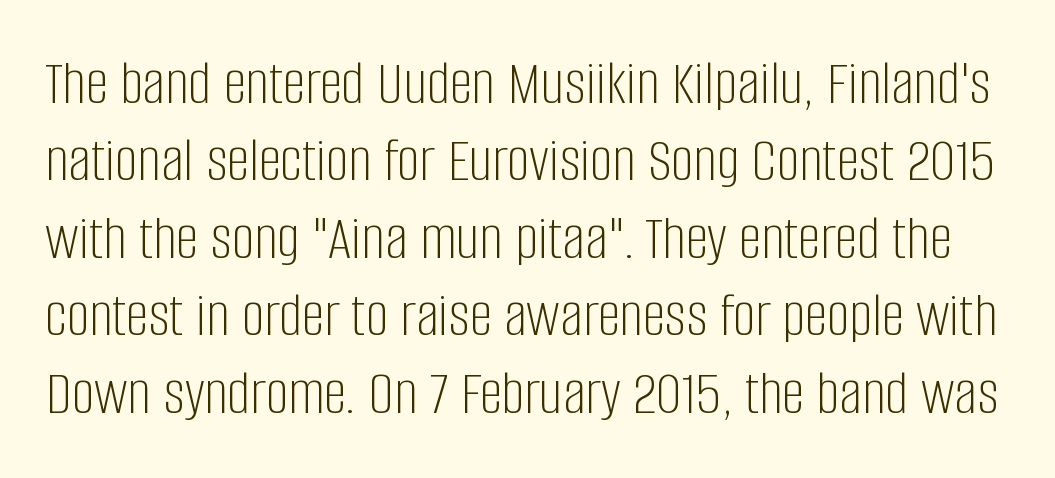
A bare baseline throughout the passage. No chunkiness to these letters — they're not bold. This rendering leaves character spacing at its baseline value. Varying glyph widths throughout — classic text-font behaviour.
